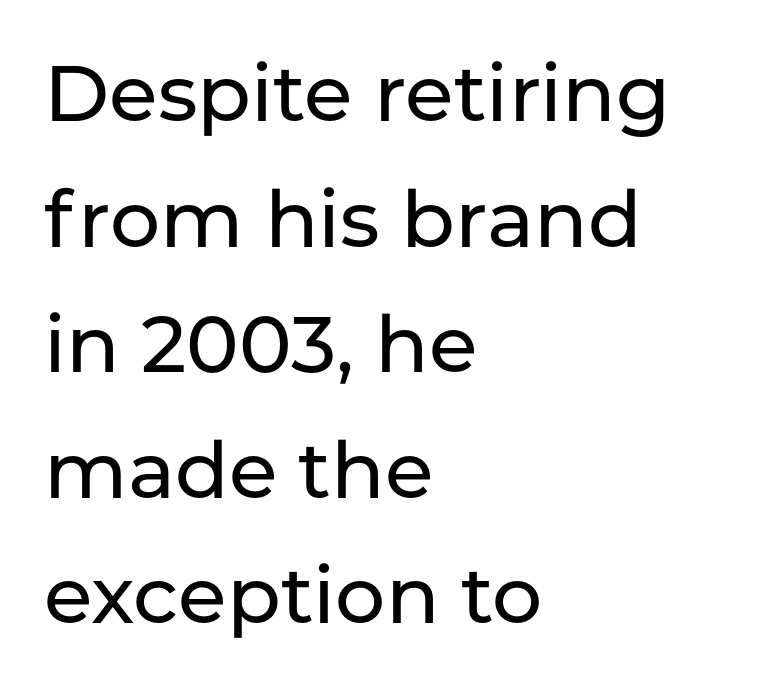
{"serif": "no", "italic": "no", "width": "normal", "stroke_contrast": "low", "x_height": "medium", "monospaced": "no", "underline": "no", "align": "left", "line_spacing": "normal", "line_spacing_ratio": 1.59, "letter_spacing": "normal", "letter_spacing_em": 0.0, "glyph_px": 79}
